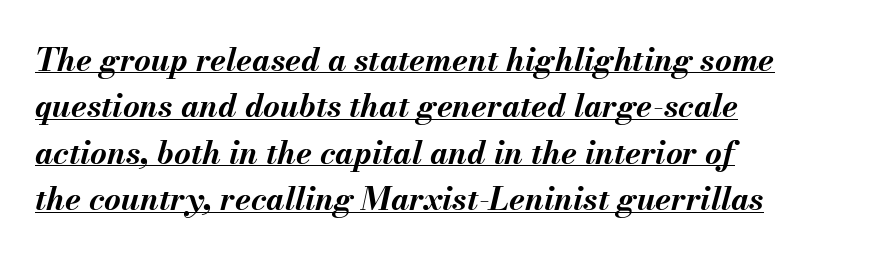
Q: Is the text bold? A: Yes.
Q: Is the text italic (slanted)? A: Yes, it leans right by about 13 degrees.
Q: Is the text underlined? A: Yes.
Q: How is the paragraph aligned? A: Left-aligned.
Q: Is the spacing between letters normal or unusually wide? A: Normal.
Q: Is the spacing between lines tight, normal or loose? A: Normal.
Q: Width (condensed, normal, or wide)? A: Normal.
Q: Stroke contrast? A: Medium.
Q: x-height? A: Small.
Q: Monospaced? A: No.
